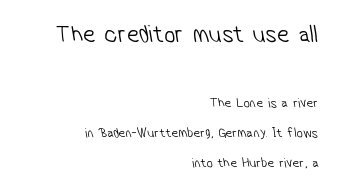
Alignment: flush right. Rule under the text: the space is simply empty. You could call the tracking neutral — neither tight nor loose. The more generous point size was reserved for the upper chunk. Stems and bowls with no extra thickness — not bold. Does the leading feel generous? Absolutely, it's lavish.
